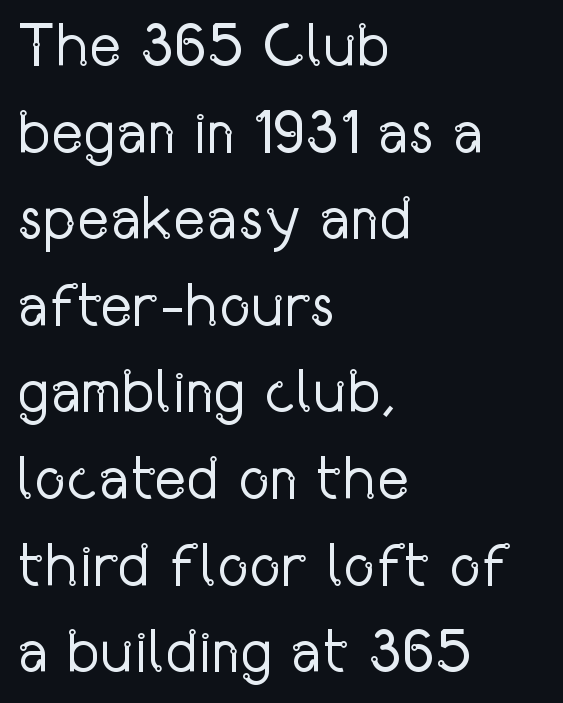
{"serif": "no", "italic": "no", "bold": "no", "weight": "regular", "width": "condensed", "stroke_contrast": "low", "x_height": "medium", "monospaced": "no", "underline": "no", "align": "left", "line_spacing": "normal", "line_spacing_ratio": 1.42, "letter_spacing": "normal", "letter_spacing_em": 0.0, "glyph_px": 61}
